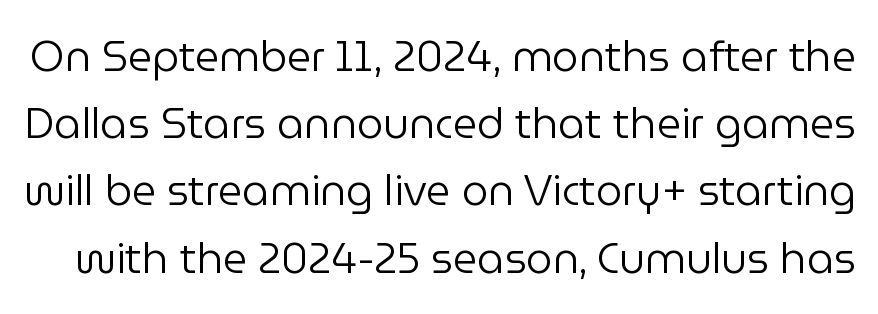
This is not heavy type; no bold has been used. Varying glyph widths throughout — classic text-font behaviour. The face used here is rendered with its standard letterfit. The gap between lines stays unmarked. Leading: standard. The letters carry no serifs — their stems end cleanly without finishing strokes.
